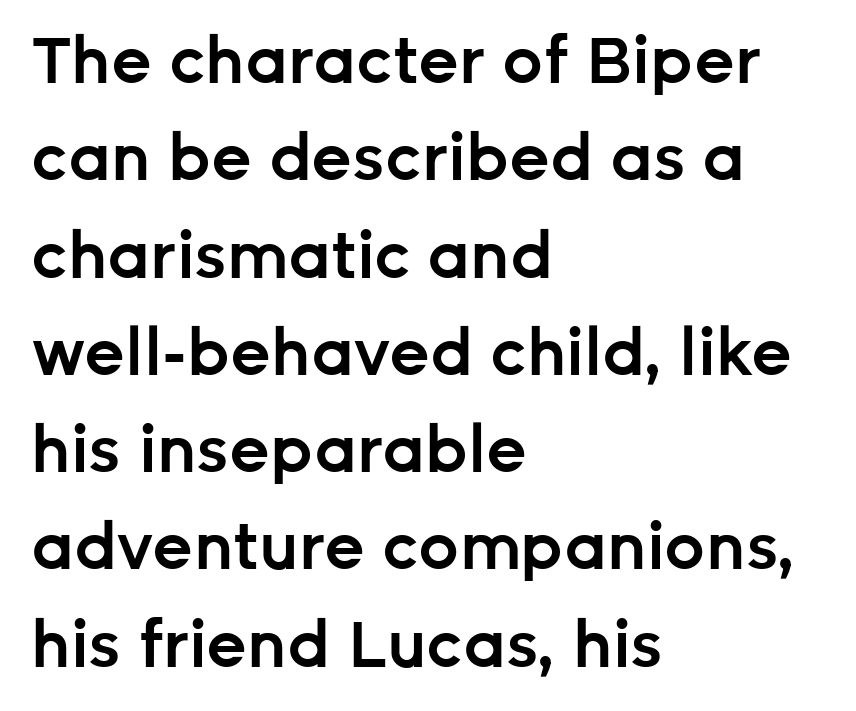
Q: Is the text bold? A: Semi-bold.
Q: Is the text italic (slanted)? A: No, it is upright.
Q: Is the typeface a serif or a sans-serif typeface? A: Sans-serif.
Q: Is the text underlined? A: No.
Q: How is the paragraph aligned? A: Left-aligned.
Q: Is the spacing between letters normal or unusually wide? A: Normal.
Q: Is the spacing between lines tight, normal or loose? A: Normal.
Q: Width (condensed, normal, or wide)? A: Normal.
Q: Stroke contrast? A: Low.
Q: x-height? A: Medium.
Q: Monospaced? A: No.
